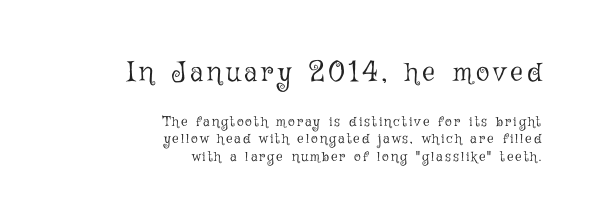
Q: Is the text bold? A: No.
Q: Is the text italic (slanted)? A: No, it is upright.
Q: Is the text underlined? A: No.
Q: How is the paragraph aligned? A: Right-aligned.
Q: Is the spacing between lines tight, normal or loose? A: Normal.
Q: Which block of text is set in a larger size, the first (top) or the second (bottom)? A: The first (top) one.
Q: Width (condensed, normal, or wide)? A: Normal.
Q: Stroke contrast? A: Low.
Q: x-height? A: Medium.
Q: Monospaced? A: No.
